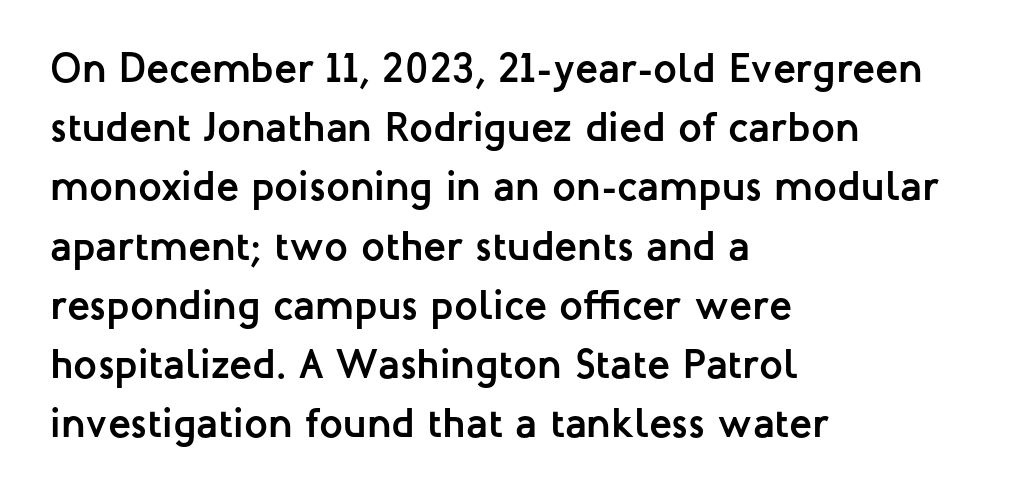
{"serif": "no", "italic": "no", "bold": "yes", "weight": "semibold", "width": "normal", "stroke_contrast": "low", "x_height": "medium", "monospaced": "no", "underline": "no", "align": "left", "line_spacing": "normal", "line_spacing_ratio": 1.41, "letter_spacing": "normal", "letter_spacing_em": 0.0, "glyph_px": 42}
